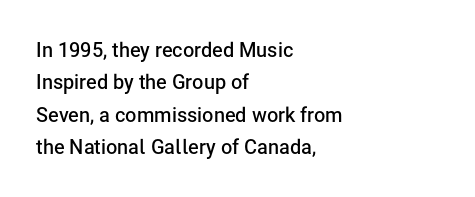
Q: Is the text bold? A: Semi-bold.
Q: Is the text italic (slanted)? A: No, it is upright.
Q: Is the text underlined? A: No.
Q: How is the paragraph aligned? A: Left-aligned.
Q: Is the spacing between letters normal or unusually wide? A: Normal.
Q: Is the spacing between lines tight, normal or loose? A: Normal.
